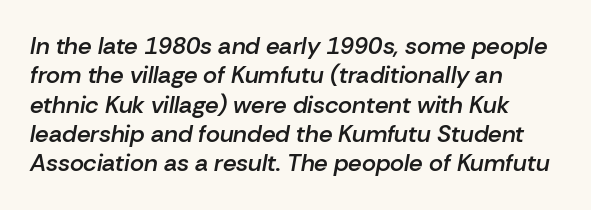
These lines carry some extra weight — a demibold, not a full bold. How are the letters spaced? Ordinarily, with no added tracking. Slant detected: the letters are inclined. All the whitespace from short lines collects on the right. The string is rendered with underlining switched off.
